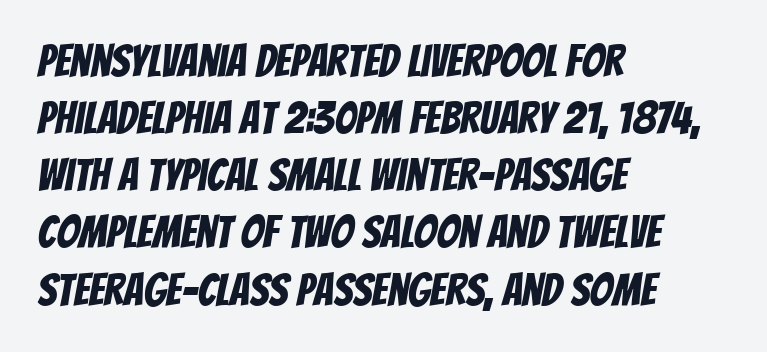
{"serif": "no", "width": "condensed", "stroke_contrast": "low", "x_height": "large", "monospaced": "no", "underline": "no", "align": "left", "line_spacing": "normal", "line_spacing_ratio": 1.27, "letter_spacing": "normal", "letter_spacing_em": 0.0, "glyph_px": 45}
